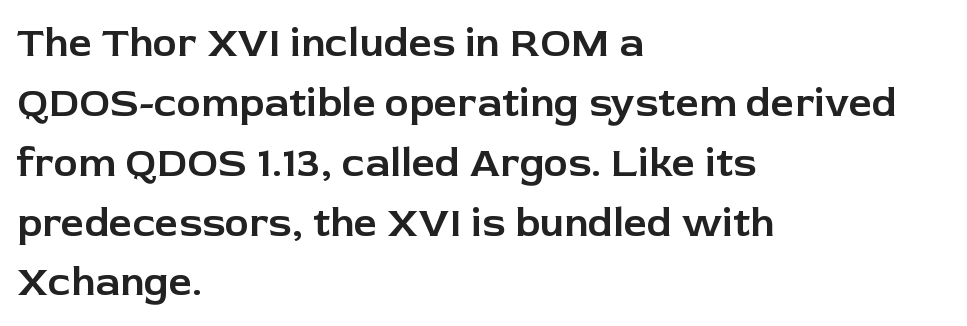
{"serif": "no", "italic": "no", "width": "normal", "stroke_contrast": "low", "x_height": "medium", "monospaced": "no", "underline": "no", "align": "left", "line_spacing": "normal", "line_spacing_ratio": 1.46, "letter_spacing": "normal", "letter_spacing_em": 0.0, "glyph_px": 41}
